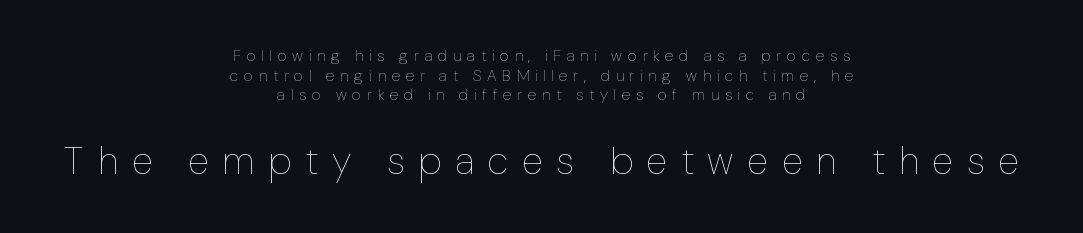
{"italic": "no", "bold": "no", "weight": "thin", "width": "normal", "stroke_contrast": "low", "x_height": "medium", "monospaced": "no", "underline": "no", "align": "center", "line_spacing_ratio": 1.23, "letter_spacing": "wide", "letter_spacing_em": 0.35, "larger_block": "second", "size_ratio": 2.44, "glyph_px": 39}
